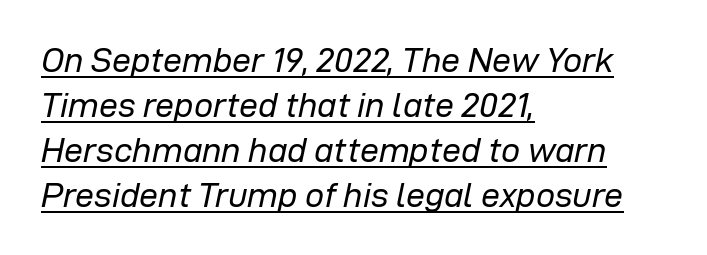
Q: Is the text bold? A: No.
Q: Is the text italic (slanted)? A: Yes, it leans right by about 12 degrees.
Q: Is the text underlined? A: Yes.
Q: How is the paragraph aligned? A: Left-aligned.
Q: Is the spacing between letters normal or unusually wide? A: Normal.
Q: Is the spacing between lines tight, normal or loose? A: Normal.
Q: Width (condensed, normal, or wide)? A: Normal.
Q: Stroke contrast? A: Low.
Q: x-height? A: Medium.
Q: Monospaced? A: No.
